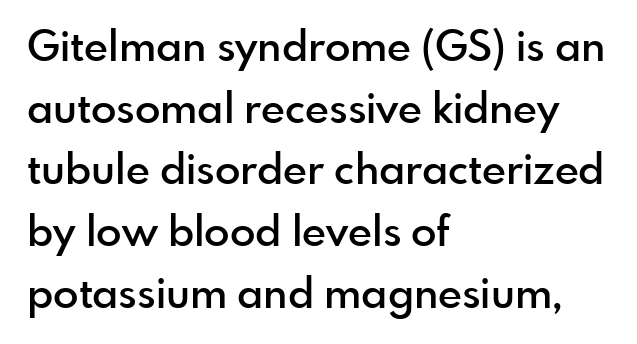
The image shows 42 px semibold sans-serif type, upright; set left-aligned, normal line spacing (1.47x), normal letter spacing, not underlined; a small x-height.
